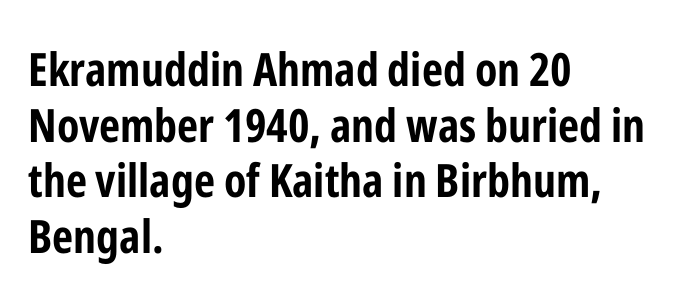
The image shows 46 px bold, condensed sans-serif type, upright; set left-aligned, line spacing 1.21x, normal letter spacing, not underlined; low stroke contrast and a medium x-height.
